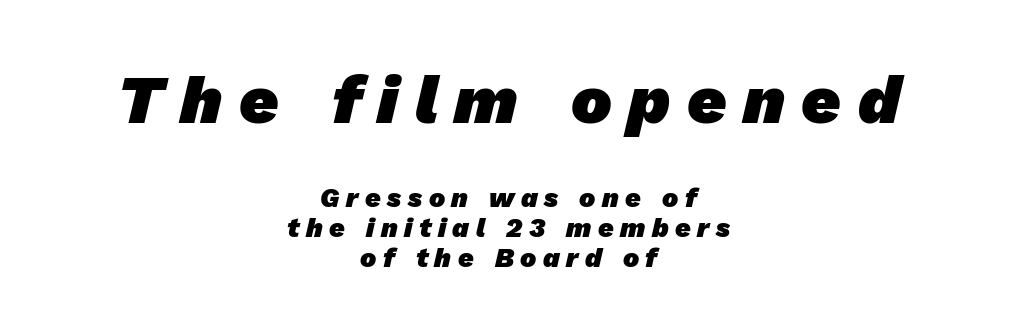
{"serif": "no", "bold": "yes", "weight": "heavy", "width": "normal", "stroke_contrast": "low", "x_height": "medium", "monospaced": "no", "underline": "no", "align": "center", "line_spacing": "tight", "line_spacing_ratio": 1.11, "letter_spacing": "wide", "letter_spacing_em": 0.24, "larger_block": "first", "size_ratio": 2.52, "glyph_px": 68}
